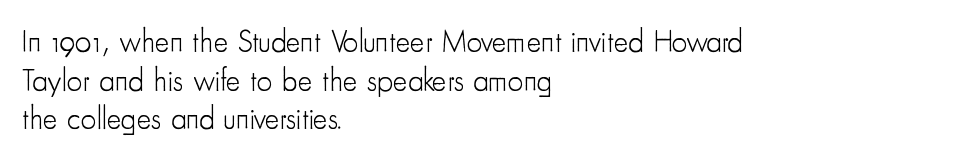
Q: Is the text bold? A: No.
Q: Is the text italic (slanted)? A: No, it is upright.
Q: Is the typeface a serif or a sans-serif typeface? A: Sans-serif.
Q: Is the text underlined? A: No.
Q: How is the paragraph aligned? A: Left-aligned.
Q: Is the spacing between letters normal or unusually wide? A: Normal.
Q: Is the spacing between lines tight, normal or loose? A: Normal.
Q: Width (condensed, normal, or wide)? A: Condensed.
Q: Stroke contrast? A: Low.
Q: x-height? A: Small.
Q: Monospaced? A: No.
